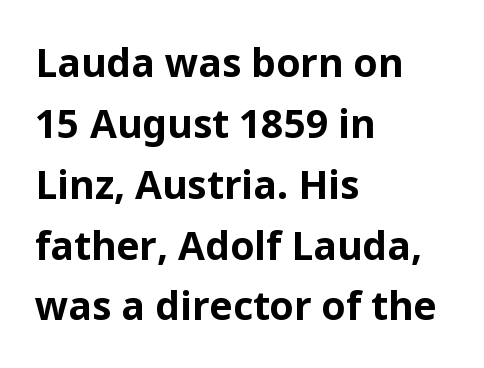
{"serif": "no", "italic": "no", "bold": "yes", "weight": "bold", "width": "normal", "stroke_contrast": "low", "x_height": "medium", "monospaced": "no", "underline": "no", "align": "left", "line_spacing": "normal", "line_spacing_ratio": 1.56, "letter_spacing": "normal", "letter_spacing_em": 0.0, "glyph_px": 39}
